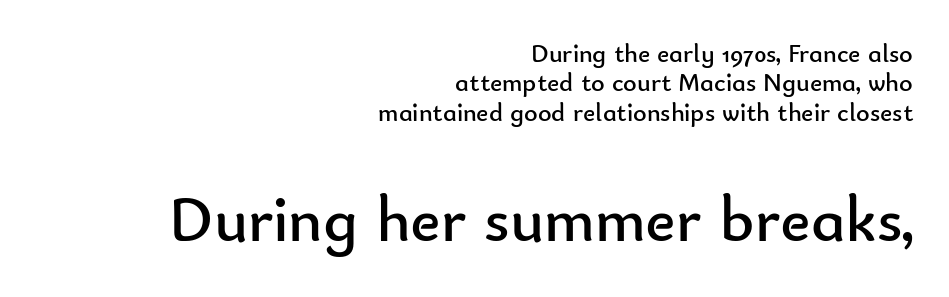
The image shows 65 px regular-weight sans-serif type, upright; set right-aligned, tight line spacing (1.13x), normal letter spacing, not underlined; the second (bottom) block is 2.5x larger; low stroke contrast and a small x-height.
